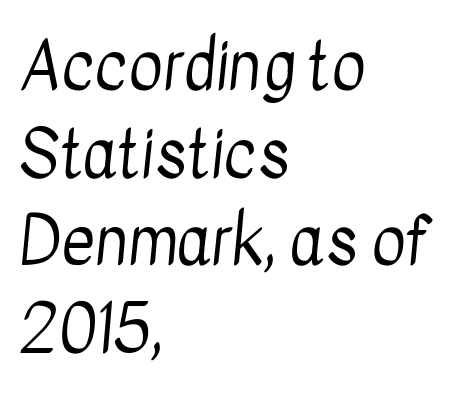
These lines are set flush left with a ragged right edge. The string is rendered with underlining switched off. The font family rendered here belongs to the sans-serif group. The gaps between neighbouring characters are ordinary and unremarkable. The passage shown is typed in a proportional face where columns would drift.
